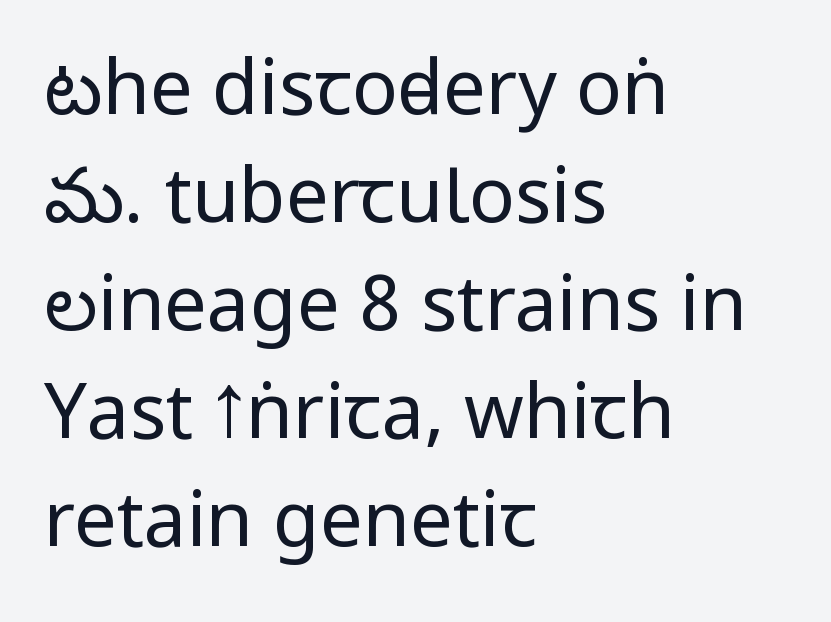
The image shows 76 px regular-weight, condensed sans-serif type, upright; set left-aligned, normal line spacing (1.42x), normal letter spacing, not underlined; low stroke contrast and a large x-height.
